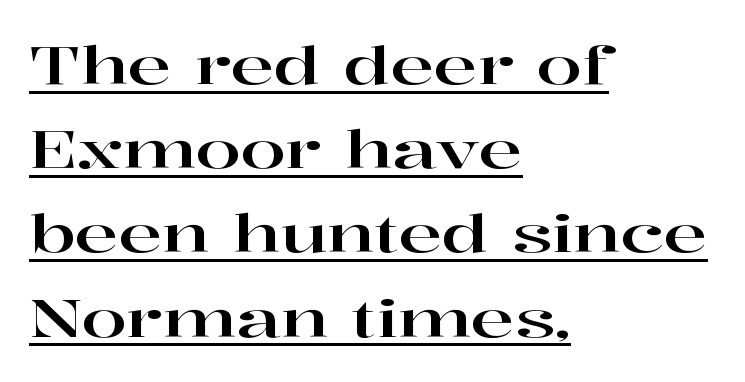
Q: Is the text italic (slanted)? A: No, it is upright.
Q: Is the typeface a serif or a sans-serif typeface? A: Serif.
Q: Is the text underlined? A: Yes.
Q: How is the paragraph aligned? A: Left-aligned.
Q: Is the spacing between letters normal or unusually wide? A: Normal.
Q: Is the spacing between lines tight, normal or loose? A: Normal.
Q: Width (condensed, normal, or wide)? A: Wide.
Q: Stroke contrast? A: High.
Q: x-height? A: Medium.
Q: Monospaced? A: No.
